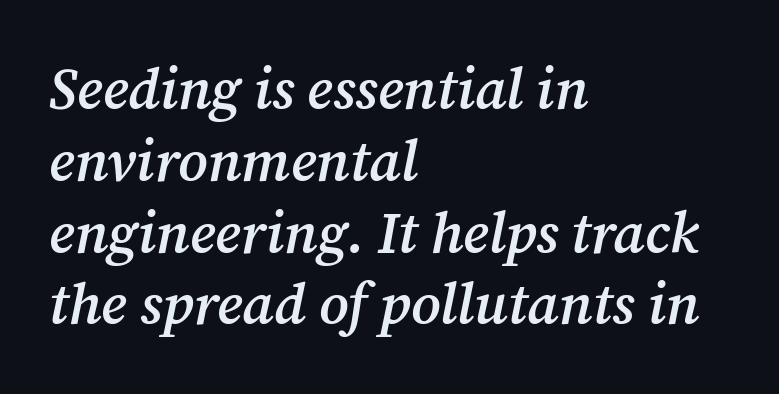
The image shows 57 px semibold serif type, italic (leaning right); set left-aligned, normal line spacing (1.26x), normal letter spacing, not underlined; medium stroke contrast and a medium x-height.
